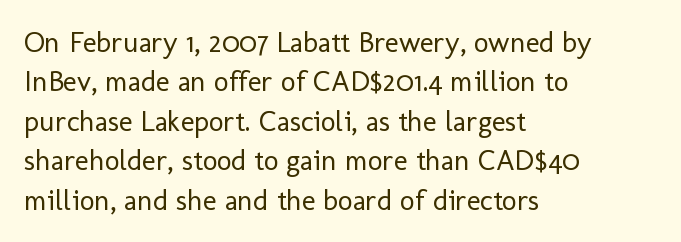
You could not count columns in this text — the font is proportionally spaced. In terms of letterspacing, this is plain default setting. The rag falls on the right side of this text block. This rendering features lettering with no underline. How would I describe the line gaps? Plain and ordinary. Unlike italic type, these characters show no tilt at all.
